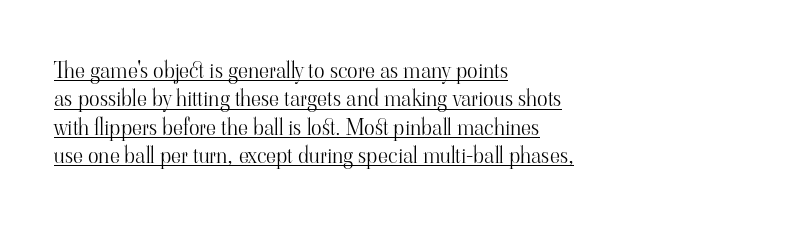
{"italic": "no", "bold": "no", "underline": "yes", "align": "left", "line_spacing": "normal", "line_spacing_ratio": 1.29, "letter_spacing": "normal", "letter_spacing_em": 0.0, "glyph_px": 22}
